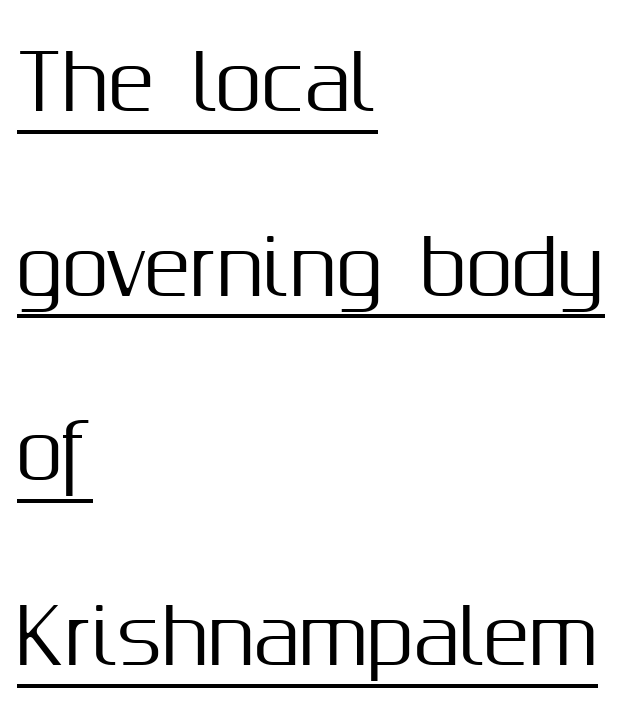
{"serif": "no", "italic": "no", "width": "normal", "stroke_contrast": "medium", "x_height": "medium", "monospaced": "no", "underline": "yes", "align": "left", "line_spacing": "loose", "line_spacing_ratio": 2.43, "letter_spacing": "normal", "letter_spacing_em": 0.0, "glyph_px": 76}
